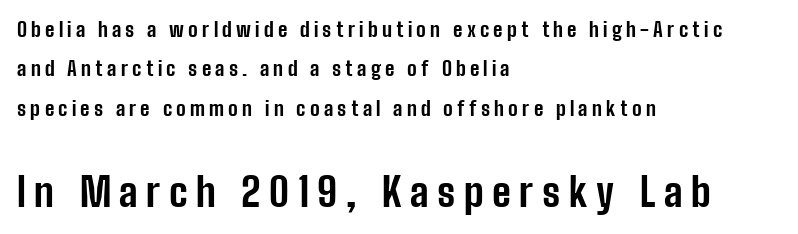
{"serif": "no", "italic": "no", "bold": "yes", "weight": "bold", "width": "condensed", "stroke_contrast": "low", "x_height": "medium", "monospaced": "no", "underline": "no", "align": "left", "line_spacing": "loose", "line_spacing_ratio": 1.97, "letter_spacing": "wide", "letter_spacing_em": 0.21, "larger_block": "second", "size_ratio": 2.0, "glyph_px": 40}
